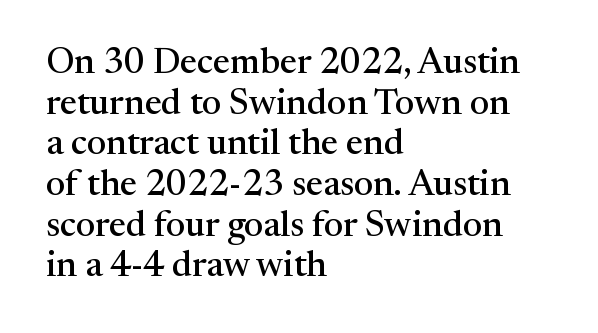
{"serif": "yes", "italic": "no", "width": "normal", "stroke_contrast": "medium", "x_height": "medium", "monospaced": "no", "underline": "no", "align": "left", "line_spacing": "tight", "line_spacing_ratio": 1.13, "letter_spacing": "normal", "letter_spacing_em": 0.0, "glyph_px": 36}
